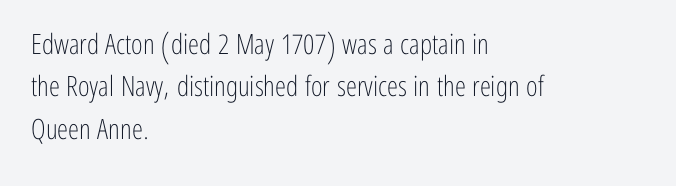
{"serif": "no", "italic": "no", "bold": "no", "weight": "light", "width": "condensed", "stroke_contrast": "low", "x_height": "medium", "monospaced": "no", "underline": "no", "align": "left", "line_spacing": "normal", "line_spacing_ratio": 1.51, "letter_spacing": "normal", "letter_spacing_em": 0.0, "glyph_px": 28}
